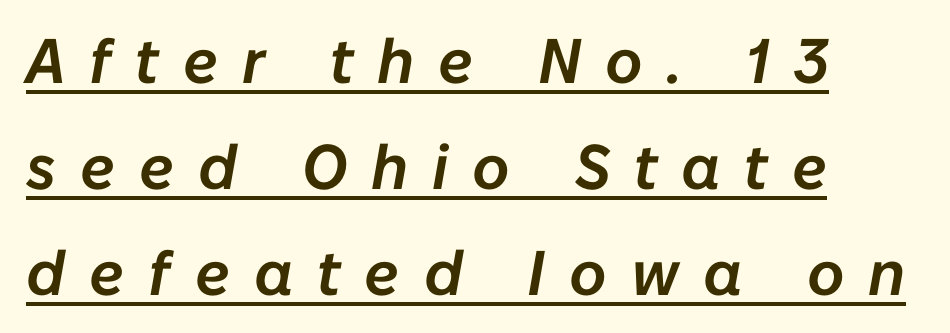
The image shows 63 px text type, italic (leaning right); set left-aligned, normal line spacing (1.68x), unusually wide letter spacing (+0.38 em), underlined; low stroke contrast and a medium x-height.
